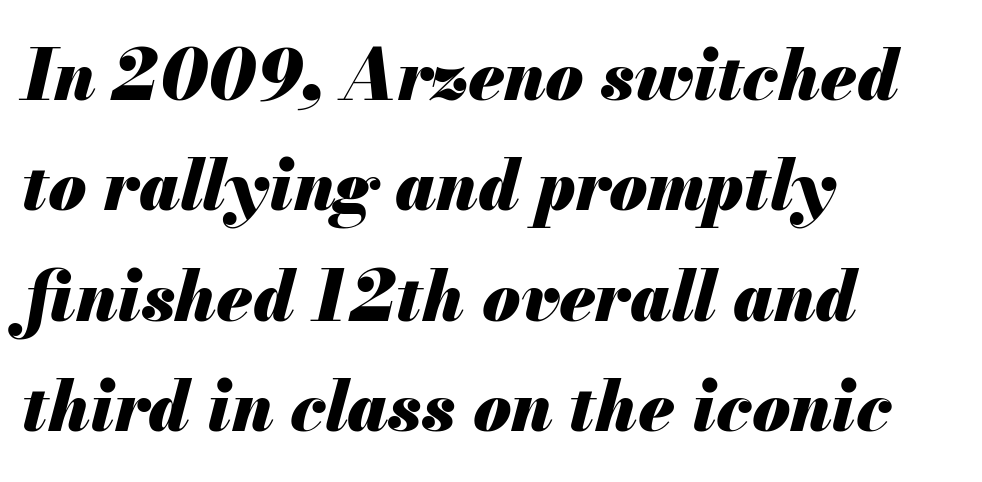
Horizontally, the lines are justified to the leading edge only. Check under the words: just untouched page. The letters advance in unequal steps, a hallmark of proportional type. One glance says typical: line gaps are just what's usual.
